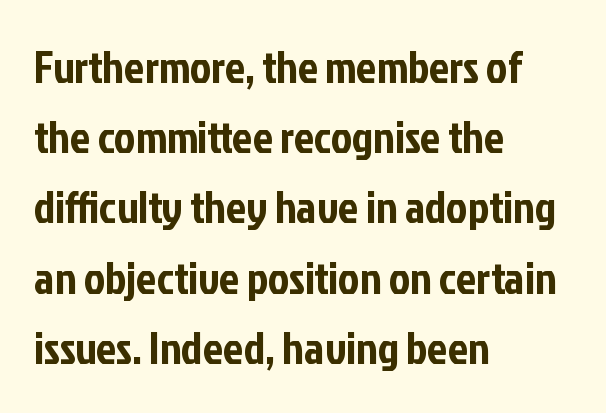
The image shows 45 px condensed sans-serif type, upright; set left-aligned, normal line spacing (1.56x), normal letter spacing, not underlined; low stroke contrast and a medium x-height.
